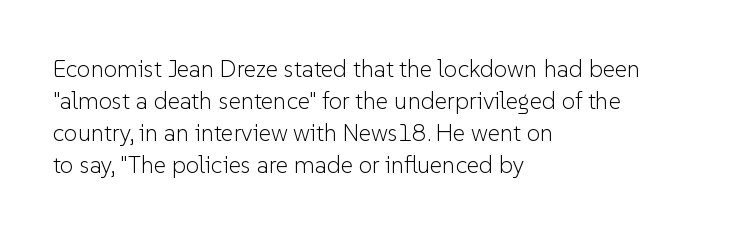
Q: Is the text bold? A: No.
Q: Is the text italic (slanted)? A: No, it is upright.
Q: Is the text underlined? A: No.
Q: How is the paragraph aligned? A: Left-aligned.
Q: Is the spacing between letters normal or unusually wide? A: Normal.
Q: Is the spacing between lines tight, normal or loose? A: Normal.
